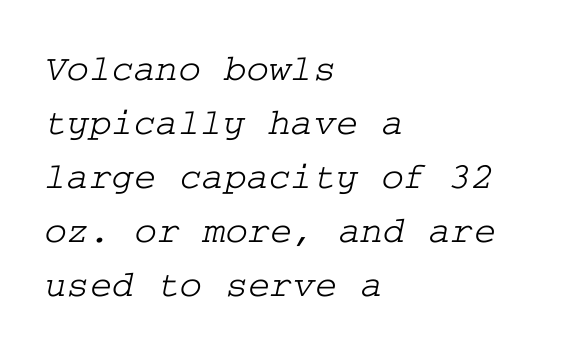
The image shows 38 px wide serif type; set left-aligned, normal line spacing (1.42x), normal letter spacing, not underlined; low stroke contrast and a medium x-height.
